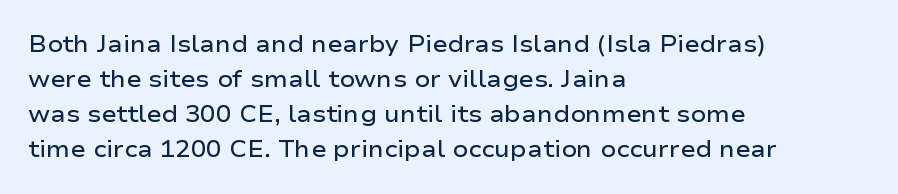
The image shows 23 px text type, upright; set left-aligned, normal line spacing (1.52x), normal letter spacing, not underlined.
